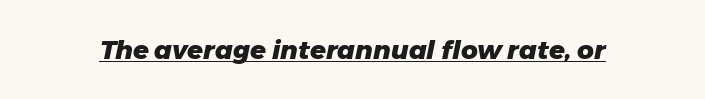
{"italic": "yes", "lean": "right", "slant_degrees": 11, "bold": "yes", "underline": "yes", "letter_spacing": "normal", "letter_spacing_em": 0.0, "glyph_px": 26}
